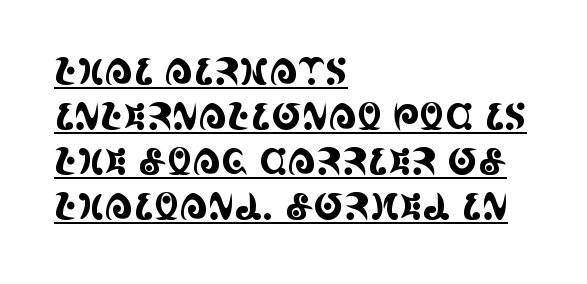
The image shows 36 px condensed serif type, upright; set left-aligned, normal line spacing (1.25x), normal letter spacing, underlined; a large x-height.
